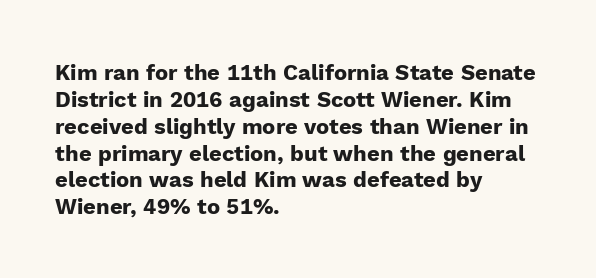
A typesetter would mark this as roman, not italic. What stands out about the letter spacing? Nothing — it is the standard amount. The baseline area is clear. Caption: bold face, heavy strokes.
